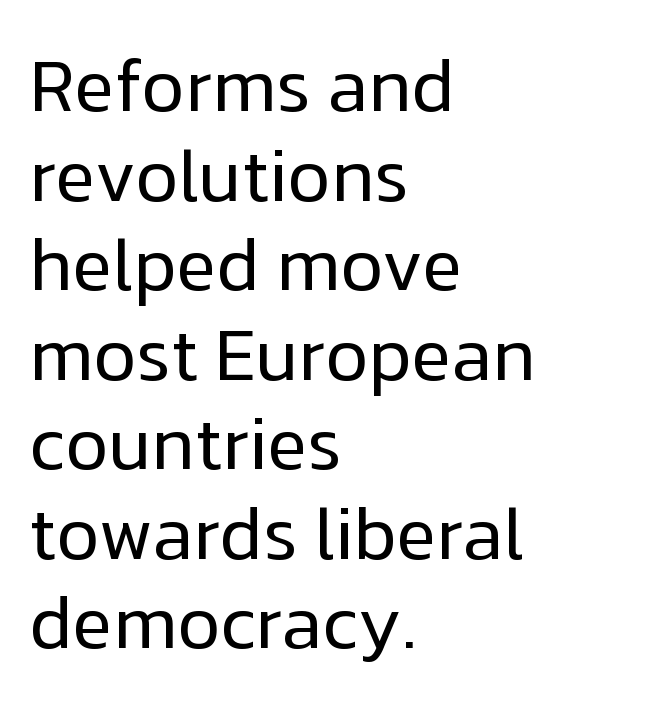
Q: Is the text bold? A: No.
Q: Is the text italic (slanted)? A: No, it is upright.
Q: Is the typeface a serif or a sans-serif typeface? A: Sans-serif.
Q: Is the text underlined? A: No.
Q: How is the paragraph aligned? A: Left-aligned.
Q: Is the spacing between letters normal or unusually wide? A: Normal.
Q: Width (condensed, normal, or wide)? A: Normal.
Q: Stroke contrast? A: Low.
Q: x-height? A: Medium.
Q: Monospaced? A: No.
